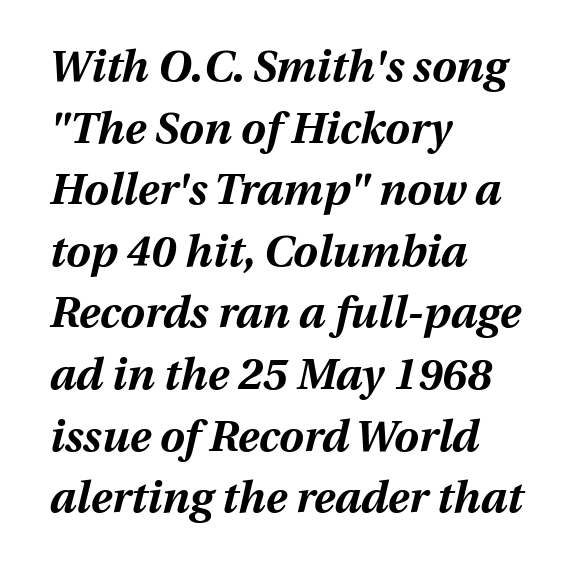
Q: Is the text bold? A: Yes.
Q: Is the text italic (slanted)? A: Yes, it leans right by about 13 degrees.
Q: Is the text underlined? A: No.
Q: How is the paragraph aligned? A: Left-aligned.
Q: Is the spacing between letters normal or unusually wide? A: Normal.
Q: Is the spacing between lines tight, normal or loose? A: Normal.
Q: Width (condensed, normal, or wide)? A: Normal.
Q: Stroke contrast? A: Medium.
Q: x-height? A: Medium.
Q: Monospaced? A: No.
